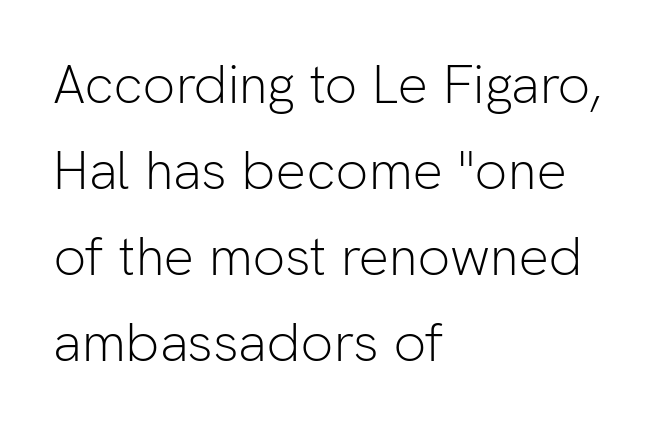
{"serif": "no", "italic": "no", "bold": "no", "weight": "light", "width": "normal", "stroke_contrast": "low", "x_height": "medium", "monospaced": "no", "underline": "no", "align": "left", "line_spacing": "normal", "line_spacing_ratio": 1.59, "letter_spacing": "normal", "letter_spacing_em": 0.0, "glyph_px": 54}
